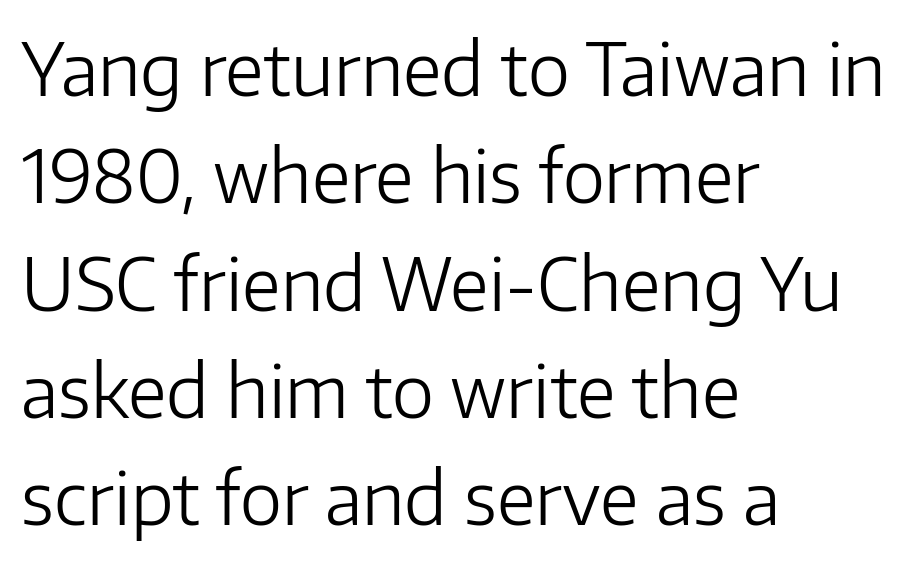
Q: Is the text bold? A: No.
Q: Is the text italic (slanted)? A: No, it is upright.
Q: Is the typeface a serif or a sans-serif typeface? A: Sans-serif.
Q: Is the text underlined? A: No.
Q: How is the paragraph aligned? A: Left-aligned.
Q: Is the spacing between letters normal or unusually wide? A: Normal.
Q: Is the spacing between lines tight, normal or loose? A: Normal.
Q: Width (condensed, normal, or wide)? A: Normal.
Q: Stroke contrast? A: Low.
Q: x-height? A: Medium.
Q: Monospaced? A: No.
